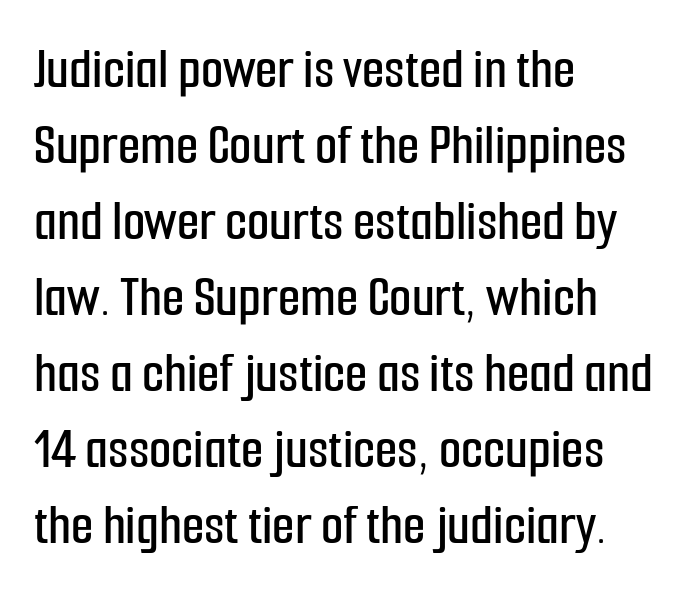
Q: Is the text italic (slanted)? A: No, it is upright.
Q: Is the typeface a serif or a sans-serif typeface? A: Sans-serif.
Q: Is the text underlined? A: No.
Q: How is the paragraph aligned? A: Left-aligned.
Q: Is the spacing between letters normal or unusually wide? A: Normal.
Q: Is the spacing between lines tight, normal or loose? A: Normal.
Q: Width (condensed, normal, or wide)? A: Condensed.
Q: Stroke contrast? A: Low.
Q: x-height? A: Medium.
Q: Monospaced? A: No.
